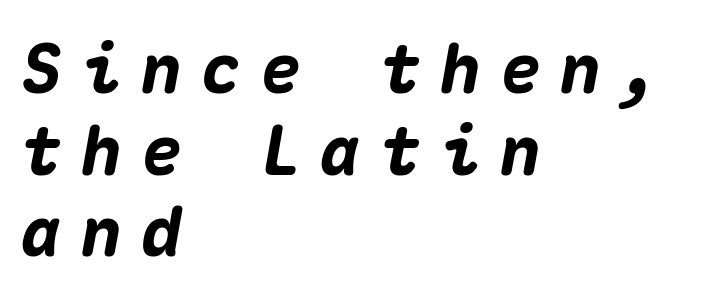
The image shows 68 px heavy type, italic (leaning right), monospaced; set left-aligned, line spacing 1.2x, unusually wide letter spacing (+0.28 em), not underlined; medium stroke contrast and a medium x-height.
